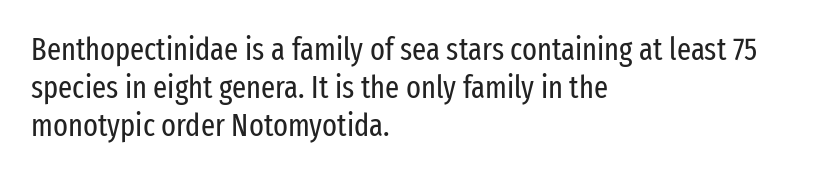
The image shows 31 px regular-weight, condensed sans-serif type, upright; set left-aligned, line spacing 1.23x, normal letter spacing, not underlined; low stroke contrast and a medium x-height.
